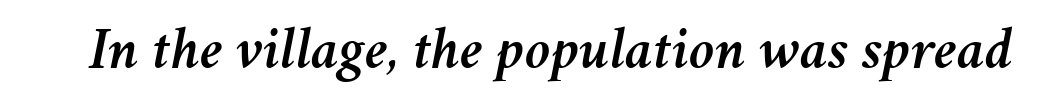
The image shows 59 px text type, italic (leaning right); set normal letter spacing, not underlined; medium stroke contrast and a medium x-height.
